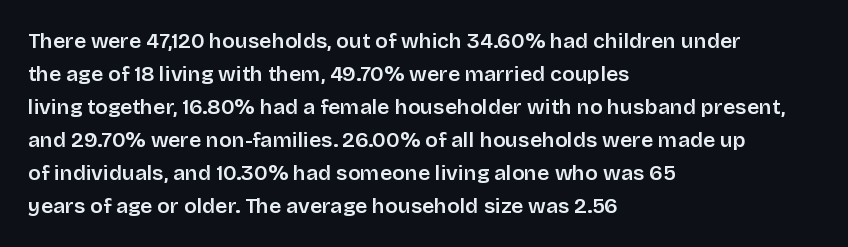
You could call the tracking neutral — neither tight nor loose. Which margin do the lines hug? The left one — the right edge is uneven. Regarding leading, the lines here are spaced in the standard way. Does the weight exceed regular? Yes, but only to semibold. The glyphs are unaccompanied by any horizontal stroke below them.
